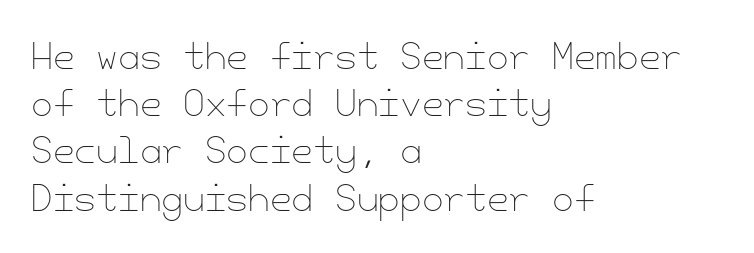
{"italic": "no", "bold": "no", "weight": "thin", "width": "normal", "stroke_contrast": "low", "x_height": "small", "underline": "no", "align": "left", "line_spacing": "normal", "line_spacing_ratio": 1.35, "letter_spacing": "normal", "letter_spacing_em": 0.0, "glyph_px": 35}
